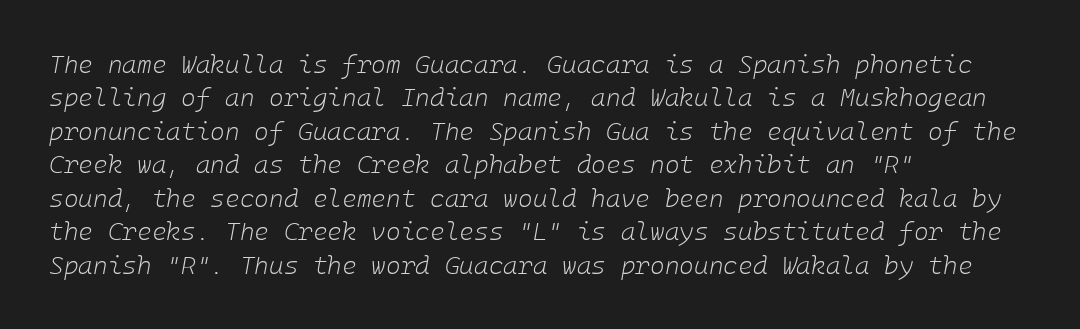
The image shows 25 px text type, italic (leaning right); set left-aligned, normal line spacing (1.34x), normal letter spacing, not underlined.
